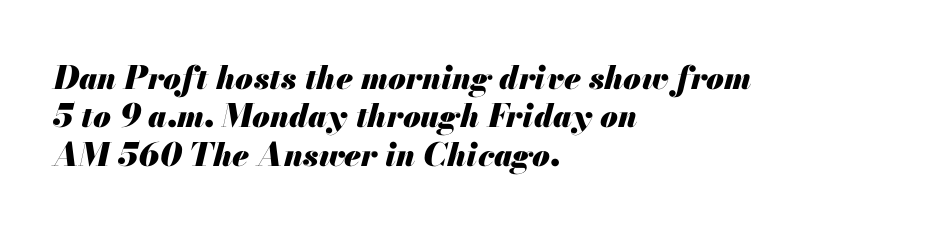
{"italic": "yes", "lean": "right", "slant_degrees": 13, "bold": "yes", "weight": "heavy", "width": "normal", "stroke_contrast": "medium", "x_height": "small", "monospaced": "no", "underline": "no", "align": "left", "line_spacing_ratio": 1.2, "letter_spacing": "normal", "letter_spacing_em": 0.0, "glyph_px": 32}
